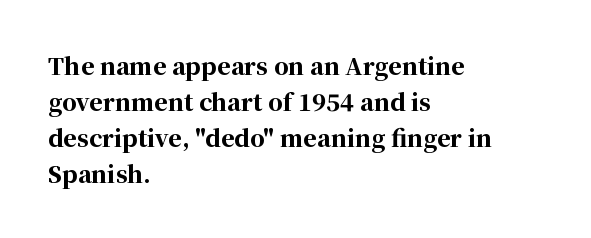
The line-height multiplier appears to be the usual default. Plain, unruled lines of type. The type is set solid horizontally, with unmodified tracking. Horizontal alignment here is leftward, the default for most running prose. Does the weight exceed regular? Yes, all the way to bold.
